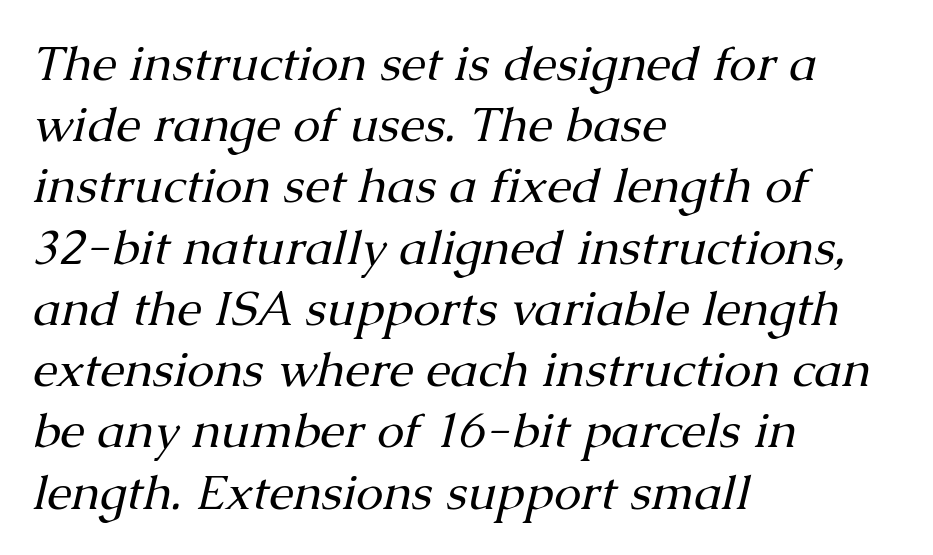
These lines are composed in type with serifs. The rag falls on the right side of this text block. Note the varied advance widths — an 'i' is clearly narrower than an 'm'. Bold? No — there's no thickening of the strokes. These lines were composed using italics.
